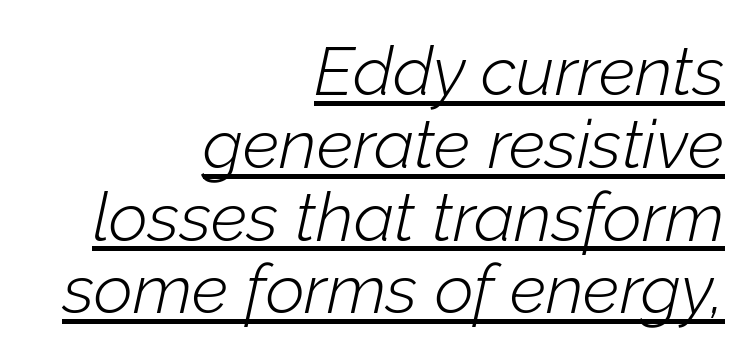
{"italic": "yes", "lean": "right", "slant_degrees": 12, "bold": "no", "weight": "light", "width": "normal", "stroke_contrast": "low", "x_height": "medium", "monospaced": "no", "underline": "yes", "align": "right", "line_spacing": "tight", "line_spacing_ratio": 1.07, "letter_spacing": "normal", "letter_spacing_em": 0.0, "glyph_px": 68}
